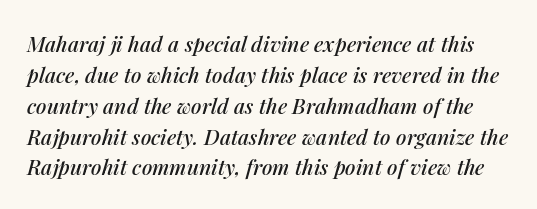
The image shows 21 px text type, italic (leaning right); set normal line spacing (1.47x), normal letter spacing, not underlined.
